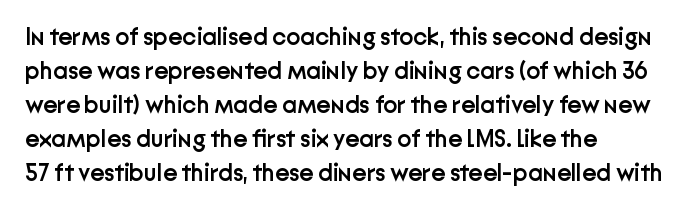
The image shows 24 px text type, upright; set left-aligned, normal line spacing (1.42x), normal letter spacing, not underlined.
